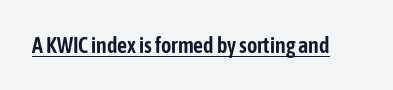
The image shows 22 px text type, upright; set normal letter spacing, underlined.
